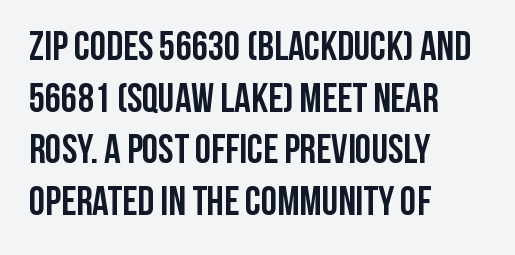
Q: Is the text bold? A: Yes.
Q: Is the text italic (slanted)? A: No, it is upright.
Q: Is the typeface a serif or a sans-serif typeface? A: Sans-serif.
Q: Is the text underlined? A: No.
Q: How is the paragraph aligned? A: Left-aligned.
Q: Is the spacing between letters normal or unusually wide? A: Normal.
Q: Is the spacing between lines tight, normal or loose? A: Normal.
Q: Width (condensed, normal, or wide)? A: Condensed.
Q: Stroke contrast? A: Low.
Q: x-height? A: Large.
Q: Monospaced? A: No.
